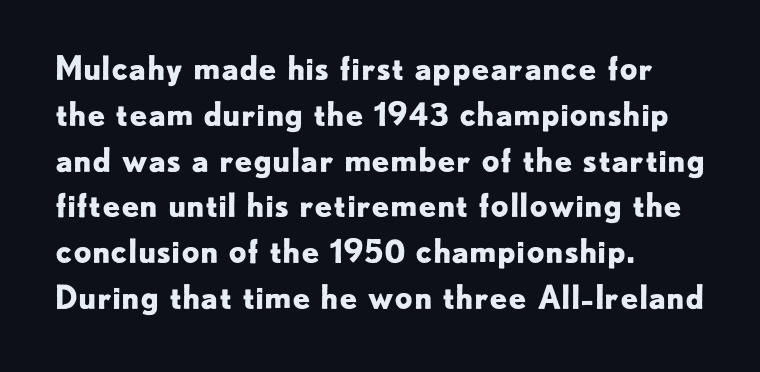
Anything drawn beneath the words? Only blank space. A dark, heavy texture on the line: the type is bold. The line texture is even and compact thanks to regular tracking. Typographically, this falls in the sans-serif category. Ordinary non-slanted type is in use. Line spacing here is normal.
